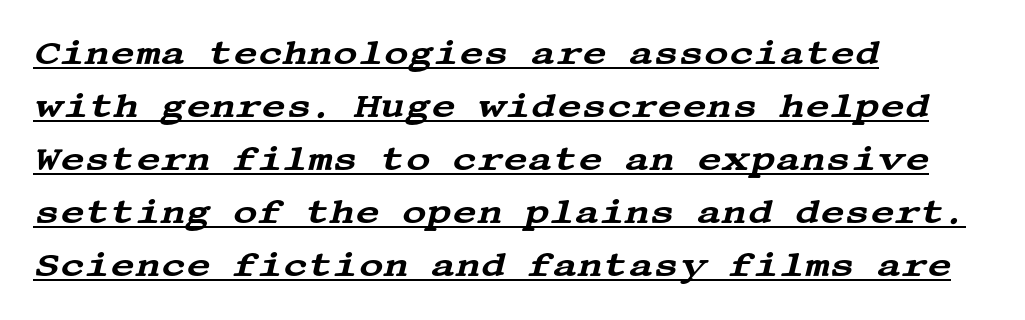
The image shows 34 px wide serif type, italic (leaning right); set left-aligned, normal line spacing (1.56x), normal letter spacing, underlined; medium stroke contrast and a large x-height.
